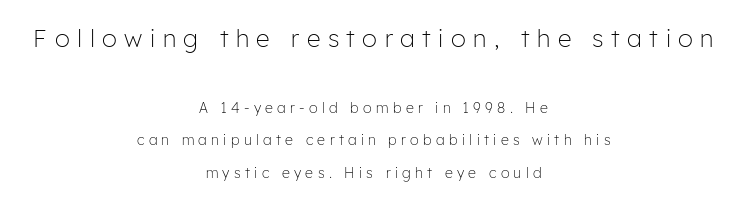
The image shows 24 px text type, upright; set centered, loose line spacing (2.35x), unusually wide letter spacing (+0.31 em), not underlined; the first (top) block is 1.71x larger.
